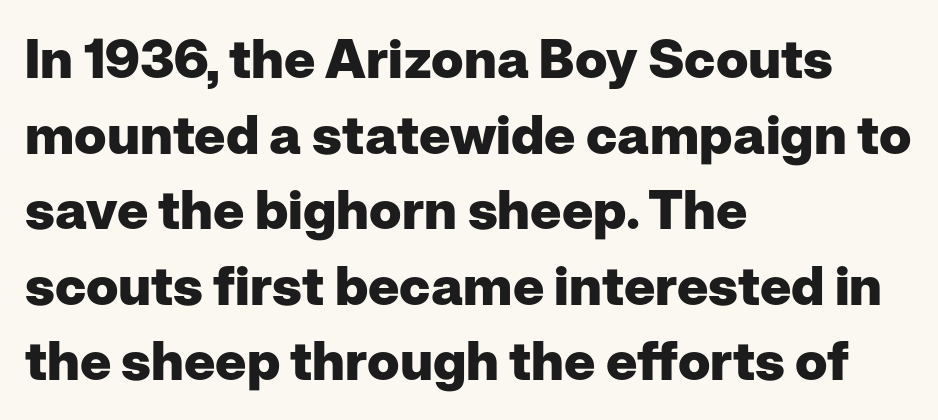
The image shows 54 px heavy sans-serif type, upright; set left-aligned, normal line spacing (1.4x), normal letter spacing, not underlined; low stroke contrast and a medium x-height.
